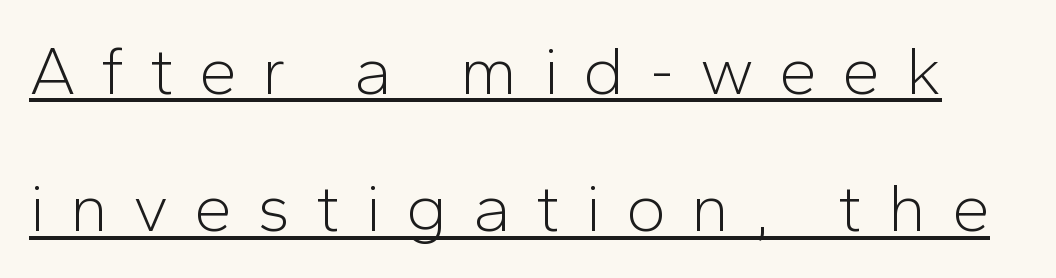
The letters stand straight up with perfectly vertical stems. Each line of the rendering has a horizontal stroke beneath the glyphs. Classification — sans serif. Loose tracking; the words dissolve into strings of separated letters. Spacing verdict: proportional, widths tailored to each character. Ink coverage per letter is moderate at most.
